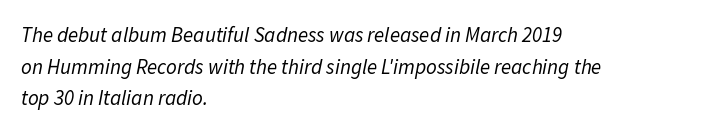
The paragraph has a hard left edge and a soft right edge. Quick note: underline off. Slanted lettering throughout. The gaps between neighbouring characters are ordinary and unremarkable.
